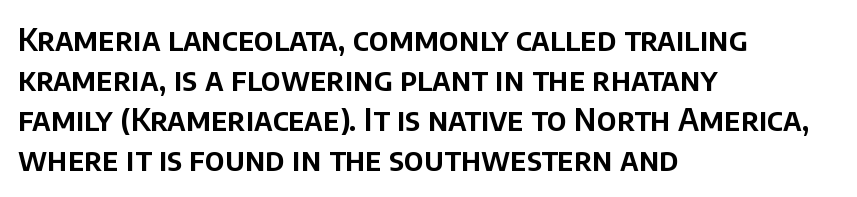
The image shows 32 px sans-serif type, upright; set left-aligned, normal line spacing (1.25x), normal letter spacing, not underlined; low stroke contrast and a large x-height.
